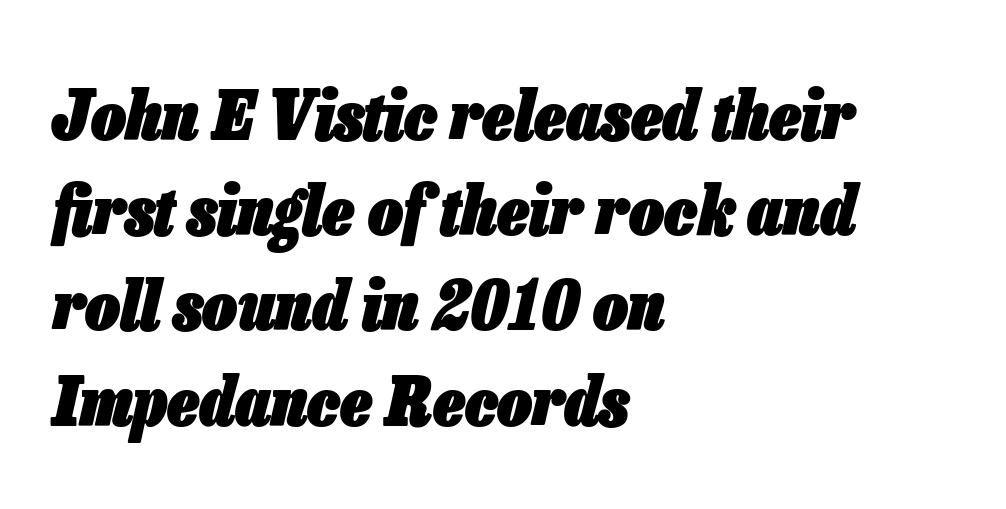
The image shows 69 px heavy, condensed type, italic (leaning right); set left-aligned, normal line spacing (1.38x), normal letter spacing, not underlined; low stroke contrast and a medium x-height.
